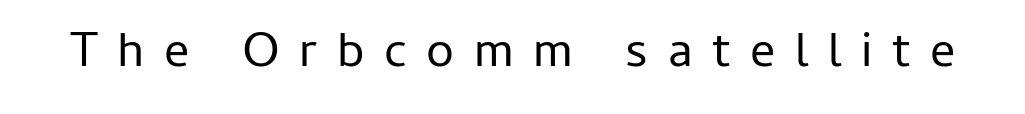
Underline: absent. The letters carry no serifs — their stems end cleanly without finishing strokes. The rendering inserts visible extra space after every character. The specimen reads as upright at a glance.
